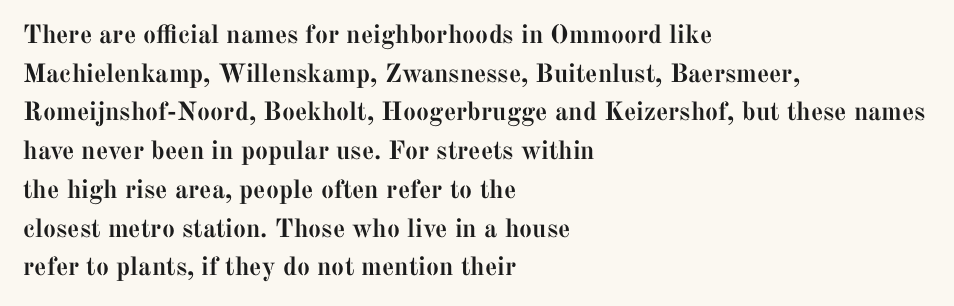
The image shows 26 px bold type, upright; set left-aligned, normal line spacing (1.49x), normal letter spacing, not underlined.
